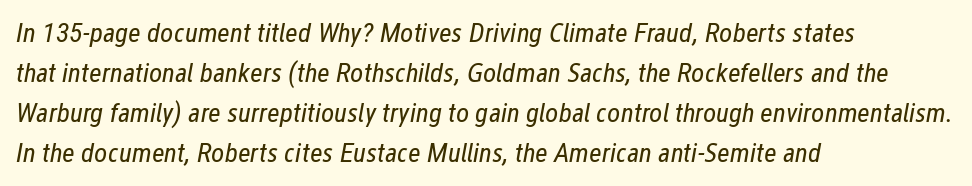
No chunkiness to these letters — they're not bold. Spacing verdict: proportional, widths tailored to each character. Horizontal bands of white between lines are of average thickness. Is the letter spacing exaggerated? No — it looks like the ordinary default. Unmarked baselines from the first word to the last.
